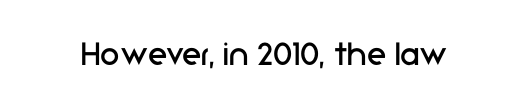
Q: Is the text bold? A: No.
Q: Is the text italic (slanted)? A: No, it is upright.
Q: Is the typeface a serif or a sans-serif typeface? A: Sans-serif.
Q: Is the text underlined? A: No.
Q: Is the spacing between letters normal or unusually wide? A: Normal.
Q: Width (condensed, normal, or wide)? A: Normal.
Q: Stroke contrast? A: Low.
Q: x-height? A: Medium.
Q: Monospaced? A: No.
